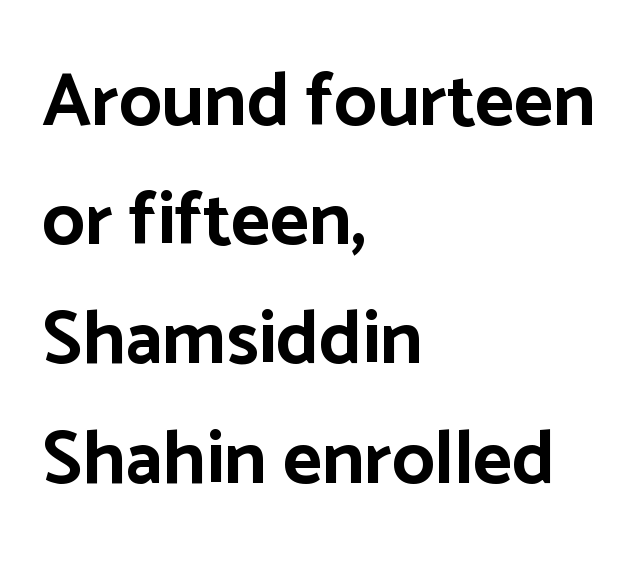
The image shows 75 px bold sans-serif type, upright; set left-aligned, normal line spacing (1.59x), normal letter spacing, not underlined; low stroke contrast and a medium x-height.
